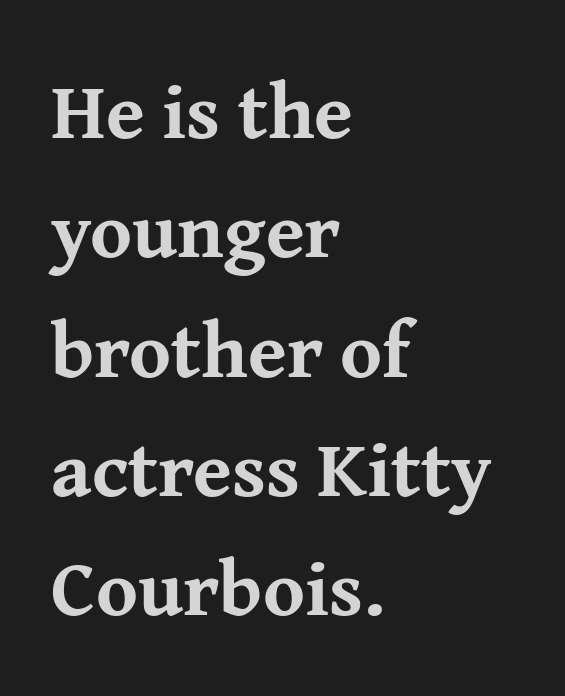
{"serif": "yes", "italic": "no", "bold": "yes", "weight": "bold", "width": "normal", "stroke_contrast": "medium", "x_height": "medium", "monospaced": "no", "underline": "no", "align": "left", "line_spacing": "normal", "line_spacing_ratio": 1.51, "letter_spacing": "normal", "letter_spacing_em": 0.0, "glyph_px": 79}
